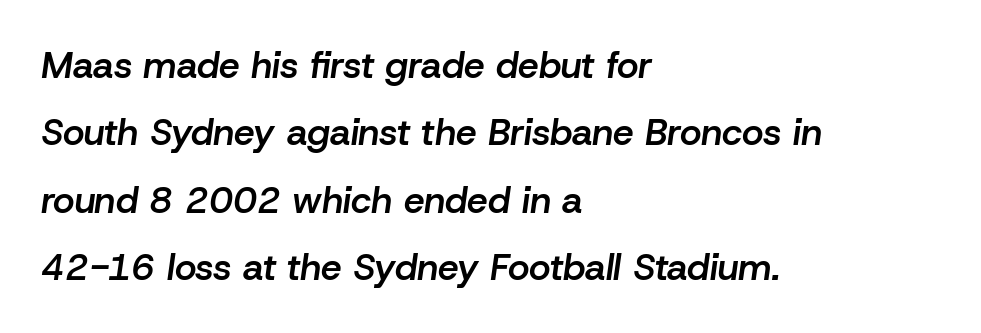
The image shows 37 px semibold type, italic (leaning right); set left-aligned, line spacing 1.82x, normal letter spacing, not underlined; low stroke contrast and a medium x-height.
